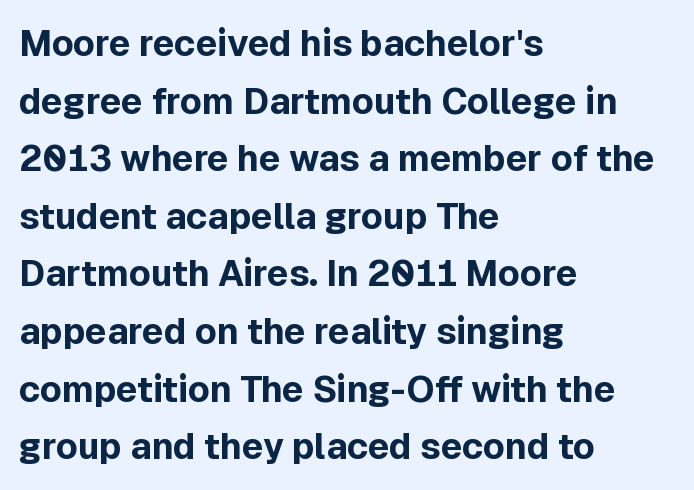
{"serif": "no", "italic": "no", "bold": "yes", "weight": "bold", "width": "normal", "x_height": "medium", "monospaced": "no", "underline": "no", "align": "left", "line_spacing": "normal", "line_spacing_ratio": 1.6, "letter_spacing": "normal", "letter_spacing_em": 0.0, "glyph_px": 36}
